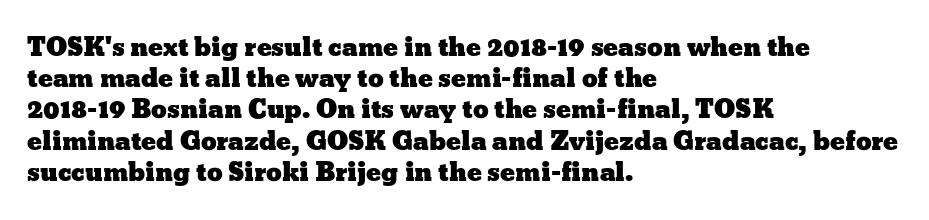
Q: Is the text italic (slanted)? A: No, it is upright.
Q: Is the text underlined? A: No.
Q: How is the paragraph aligned? A: Left-aligned.
Q: Is the spacing between letters normal or unusually wide? A: Normal.
Q: Is the spacing between lines tight, normal or loose? A: Normal.
